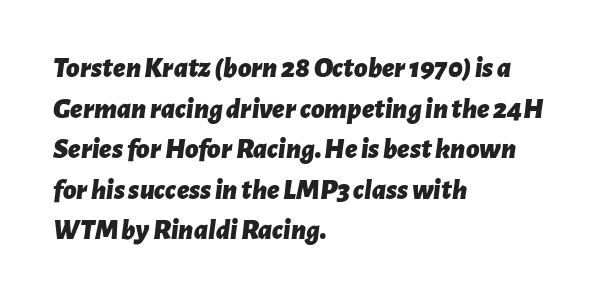
The image shows 29 px bold type, italic (leaning right); set left-aligned, normal line spacing (1.4x), normal letter spacing, not underlined; low stroke contrast and a medium x-height.
